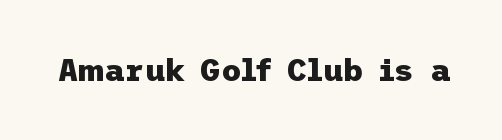
There is no visible air inserted between adjacent glyphs. The type sits square on the baseline with zero lean. Regarding serifs, this sample does without them. Is the type bold? Yes — the strokes are clearly thick and heavy. A bare baseline throughout the passage.
